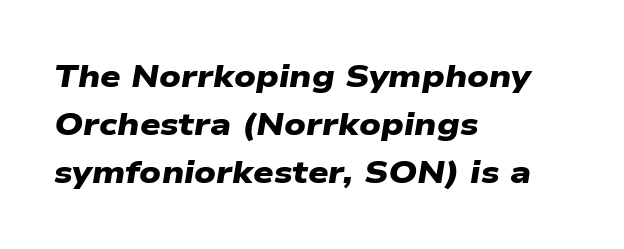
{"serif": "no", "bold": "yes", "weight": "heavy", "width": "wide", "stroke_contrast": "low", "x_height": "medium", "monospaced": "no", "underline": "no", "align": "left", "line_spacing": "normal", "line_spacing_ratio": 1.5, "letter_spacing": "normal", "letter_spacing_em": 0.0, "glyph_px": 32}
